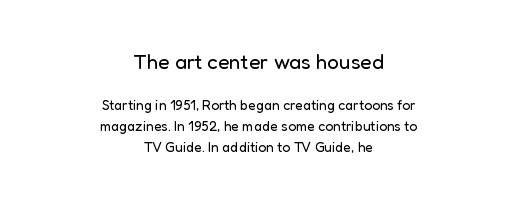
These glyphs show unthickened strokes, regular width or finer. Every stem runs plumb, perpendicular to the baseline. Quick note: underline off. The block of text has a typical density, with ordinary space between rows. Short note: letters normally spaced.
